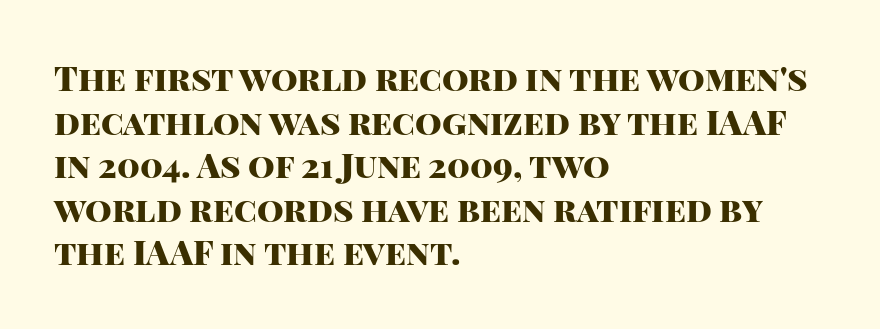
{"serif": "no", "italic": "no", "bold": "yes", "weight": "heavy", "width": "normal", "stroke_contrast": "high", "x_height": "large", "monospaced": "no", "underline": "no", "align": "left", "line_spacing": "normal", "line_spacing_ratio": 1.28, "letter_spacing": "normal", "letter_spacing_em": 0.0, "glyph_px": 34}
